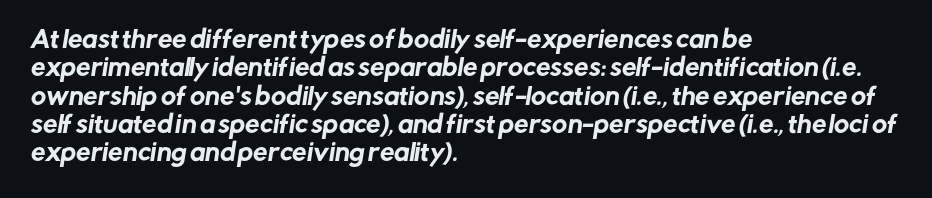
The image shows 23 px text type; set left-aligned, line spacing 1.23x, normal letter spacing, not underlined.
